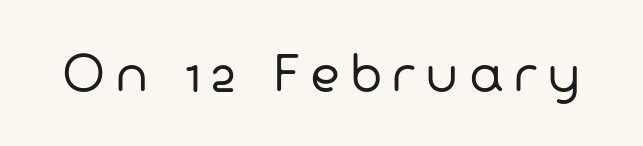
{"serif": "no", "bold": "no", "weight": "regular", "width": "normal", "stroke_contrast": "low", "x_height": "medium", "monospaced": "no", "underline": "no", "letter_spacing": "wide", "letter_spacing_em": 0.21, "glyph_px": 47}
